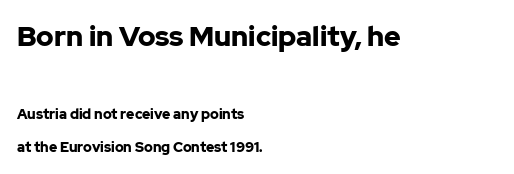
Q: Is the text bold? A: Yes.
Q: Is the text italic (slanted)? A: No, it is upright.
Q: Is the typeface a serif or a sans-serif typeface? A: Sans-serif.
Q: Is the text underlined? A: No.
Q: How is the paragraph aligned? A: Left-aligned.
Q: Is the spacing between letters normal or unusually wide? A: Normal.
Q: Is the spacing between lines tight, normal or loose? A: Loose.
Q: Which block of text is set in a larger size, the first (top) or the second (bottom)? A: The first (top) one.
Q: Width (condensed, normal, or wide)? A: Normal.
Q: Stroke contrast? A: Low.
Q: x-height? A: Medium.
Q: Monospaced? A: No.
